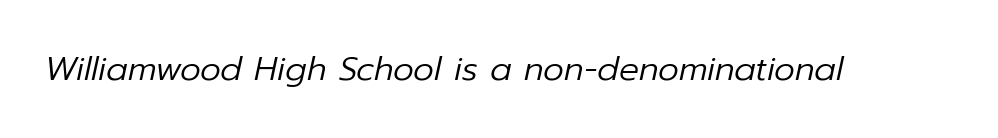
{"italic": "yes", "lean": "right", "slant_degrees": 12, "bold": "no", "weight": "regular", "width": "normal", "stroke_contrast": "low", "x_height": "medium", "monospaced": "no", "underline": "no", "letter_spacing": "normal", "letter_spacing_em": 0.0, "glyph_px": 33}
